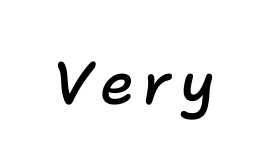
The image shows 60 px semibold type, italic (leaning right); set not underlined; low stroke contrast and a medium x-height.
